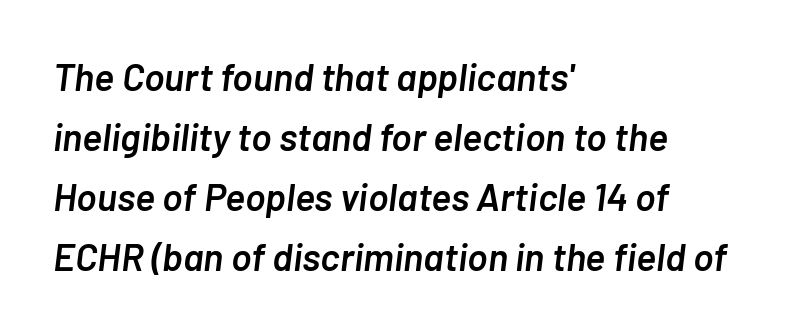
Q: Is the text bold? A: Semi-bold.
Q: Is the text italic (slanted)? A: Yes, it leans right by about 7 degrees.
Q: Is the text underlined? A: No.
Q: How is the paragraph aligned? A: Left-aligned.
Q: Is the spacing between letters normal or unusually wide? A: Normal.
Q: Is the spacing between lines tight, normal or loose? A: Normal.
Q: Width (condensed, normal, or wide)? A: Normal.
Q: Stroke contrast? A: Low.
Q: x-height? A: Medium.
Q: Monospaced? A: No.
